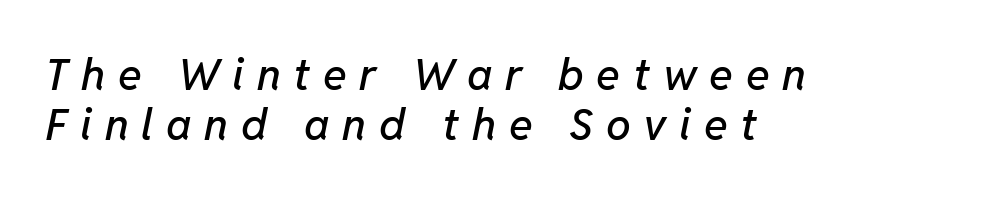
Q: Is the text italic (slanted)? A: Yes, it leans right by about 11 degrees.
Q: Is the text underlined? A: No.
Q: How is the paragraph aligned? A: Left-aligned.
Q: Is the spacing between letters normal or unusually wide? A: Unusually wide.
Q: Is the spacing between lines tight, normal or loose? A: Tight.
Q: Width (condensed, normal, or wide)? A: Normal.
Q: Stroke contrast? A: Low.
Q: x-height? A: Medium.
Q: Monospaced? A: No.
